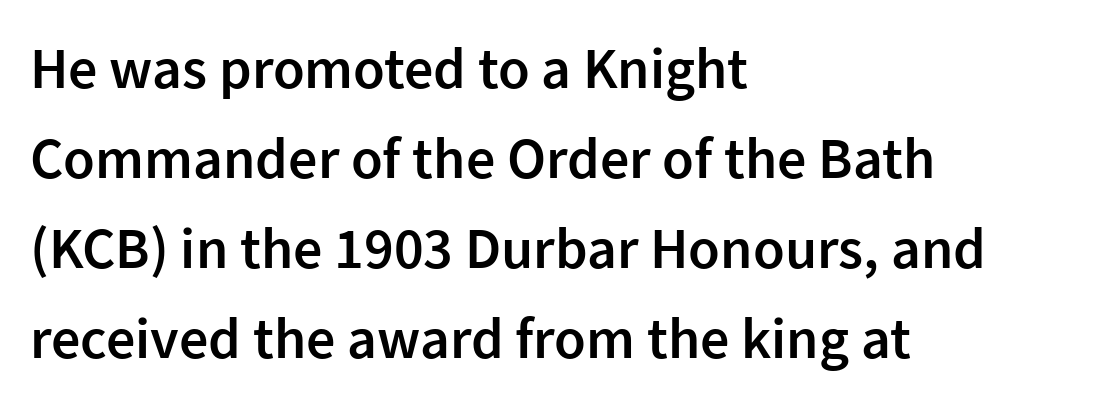
{"serif": "no", "italic": "no", "bold": "semi", "weight": "semibold", "width": "normal", "stroke_contrast": "low", "x_height": "medium", "monospaced": "no", "underline": "no", "align": "left", "line_spacing": "normal", "line_spacing_ratio": 1.55, "letter_spacing": "normal", "letter_spacing_em": 0.0, "glyph_px": 58}
